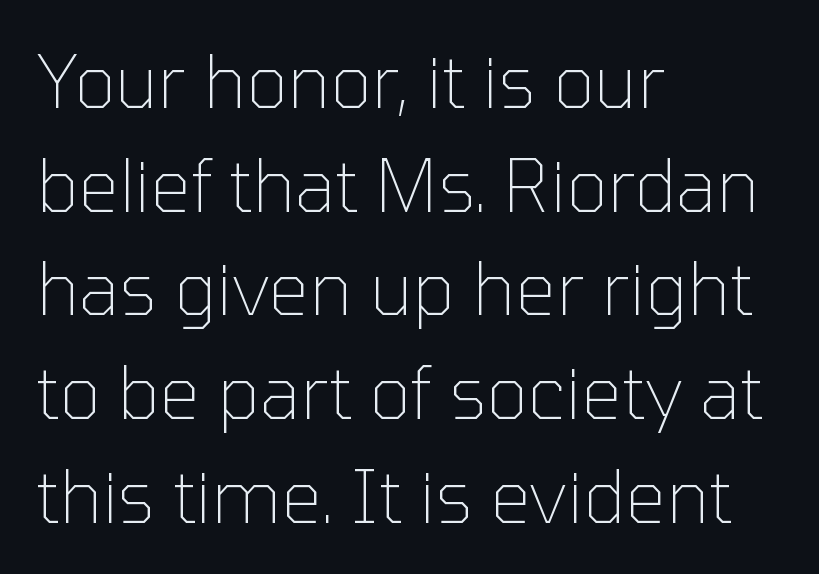
{"serif": "no", "italic": "no", "bold": "no", "weight": "thin", "width": "normal", "stroke_contrast": "low", "x_height": "medium", "monospaced": "no", "underline": "no", "align": "left", "line_spacing": "normal", "line_spacing_ratio": 1.44, "letter_spacing": "normal", "letter_spacing_em": 0.0, "glyph_px": 72}
